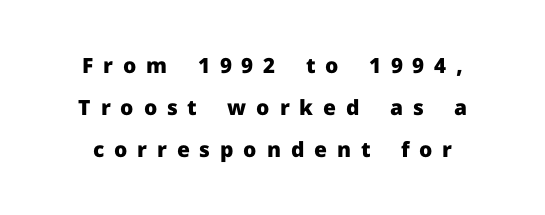
Q: Is the text bold? A: Yes.
Q: Is the text italic (slanted)? A: No, it is upright.
Q: Is the text underlined? A: No.
Q: Is the spacing between letters normal or unusually wide? A: Unusually wide.
Q: Is the spacing between lines tight, normal or loose? A: Loose.
